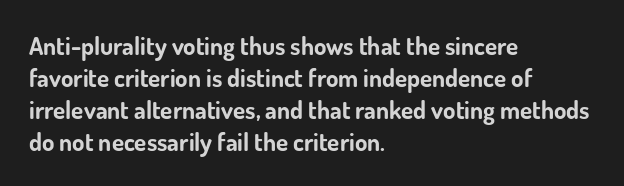
Q: Is the text bold? A: Yes.
Q: Is the text italic (slanted)? A: No, it is upright.
Q: Is the text underlined? A: No.
Q: How is the paragraph aligned? A: Left-aligned.
Q: Is the spacing between letters normal or unusually wide? A: Normal.
Q: Is the spacing between lines tight, normal or loose? A: Normal.
